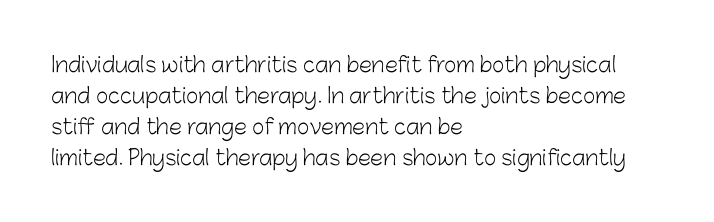
The image shows 21 px text type, upright; set left-aligned, normal line spacing (1.47x), normal letter spacing, not underlined.
